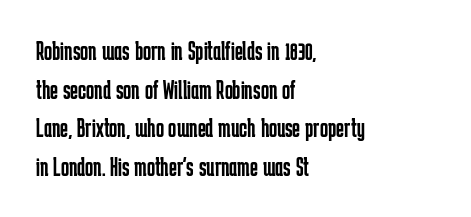
Q: Is the text bold? A: No.
Q: Is the text italic (slanted)? A: No, it is upright.
Q: Is the text underlined? A: No.
Q: How is the paragraph aligned? A: Left-aligned.
Q: Is the spacing between letters normal or unusually wide? A: Normal.
Q: Is the spacing between lines tight, normal or loose? A: Normal.
